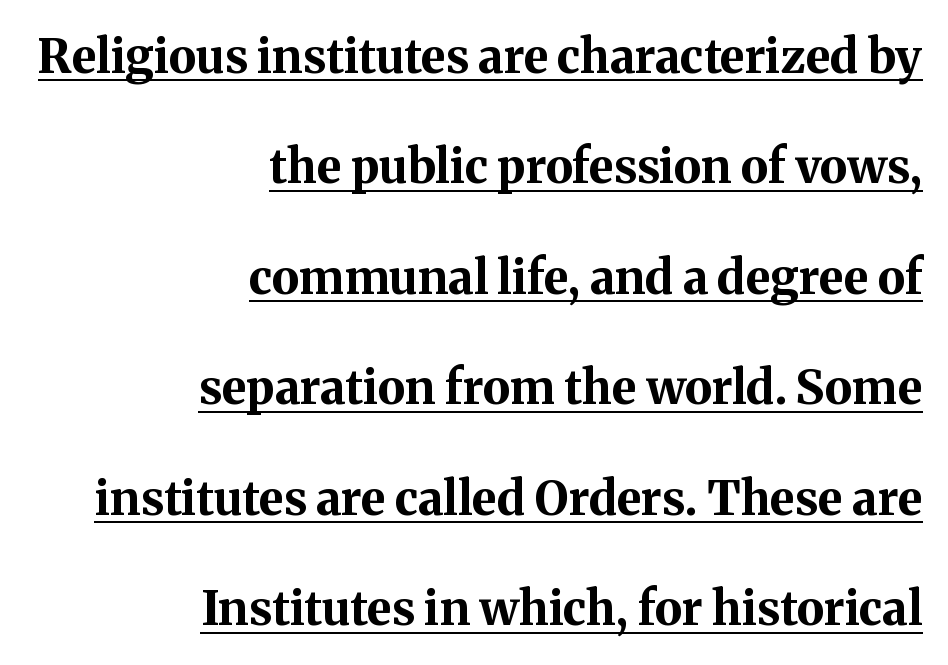
{"serif": "yes", "italic": "no", "bold": "yes", "weight": "bold", "width": "normal", "stroke_contrast": "medium", "x_height": "medium", "monospaced": "no", "underline": "yes", "align": "right", "line_spacing": "loose", "line_spacing_ratio": 2.35, "letter_spacing": "normal", "letter_spacing_em": 0.0, "glyph_px": 47}
